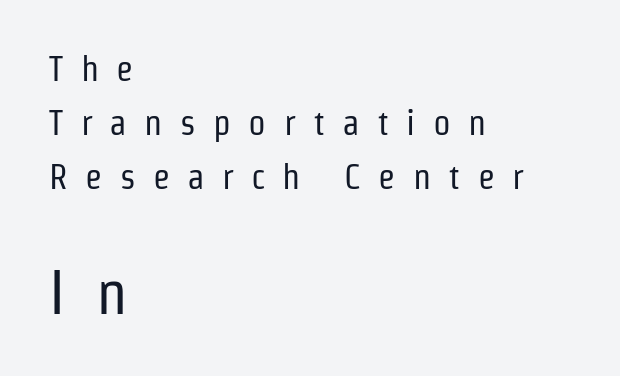
Scale increases going downward across the two blocks. These lines were composed using upright roman letters. The type family on display is of the sans-serif kind. The designer left line spacing at the default. Honestly, there is no underline to notice here at all. This rendering widens character spacing well past its baseline value.
